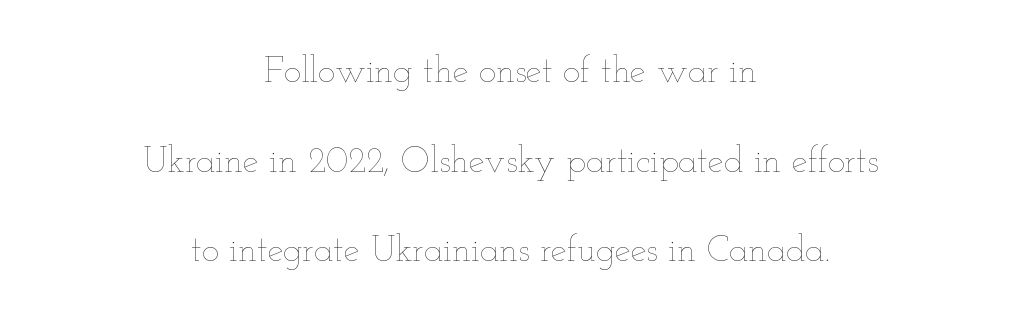
Ink coverage per letter is moderate at most. Do the characters align in a grid? No, the font is proportional. Spacing between characters is what you'd get straight out of the box. Layout note: lines centered.
